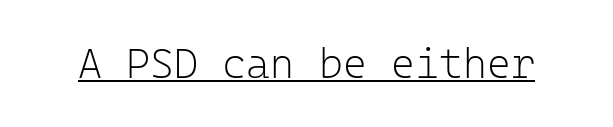
Q: Is the text bold? A: No.
Q: Is the text italic (slanted)? A: No, it is upright.
Q: Is the typeface a serif or a sans-serif typeface? A: Sans-serif.
Q: Is the text underlined? A: Yes.
Q: Is the spacing between letters normal or unusually wide? A: Normal.
Q: Width (condensed, normal, or wide)? A: Normal.
Q: Stroke contrast? A: Low.
Q: x-height? A: Medium.
Q: Monospaced? A: Yes.
